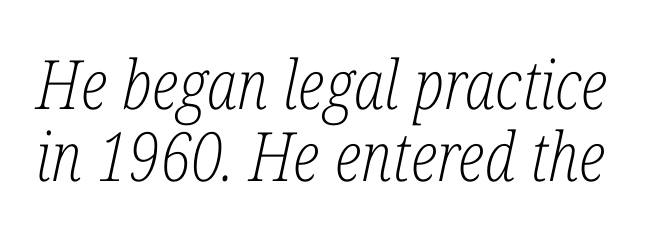
If you drew a line through each stem, it would be angled. Heft: none added — not bold. The string is rendered with underlining switched off. The designer went with a serif here, giving each stem small feet. Interline gaps are noticeably narrow in this sample.
